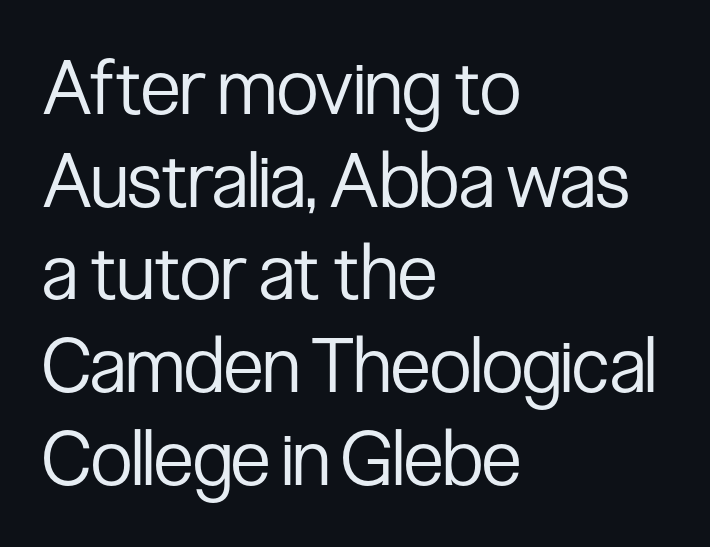
{"serif": "no", "italic": "no", "bold": "no", "weight": "regular", "width": "condensed", "stroke_contrast": "low", "x_height": "medium", "monospaced": "no", "underline": "no", "align": "left", "line_spacing_ratio": 1.22, "letter_spacing": "normal", "letter_spacing_em": 0.0, "glyph_px": 76}
